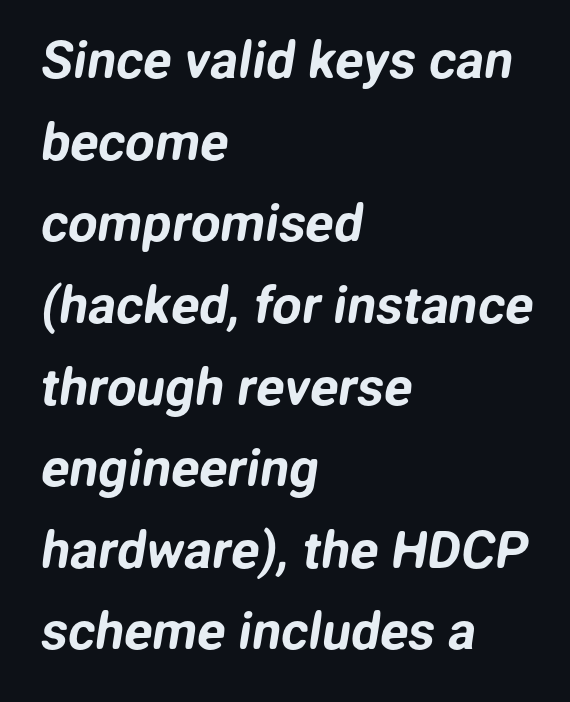
The image shows 52 px sans-serif type; set left-aligned, normal line spacing (1.57x), normal letter spacing, not underlined; low stroke contrast and a medium x-height.
